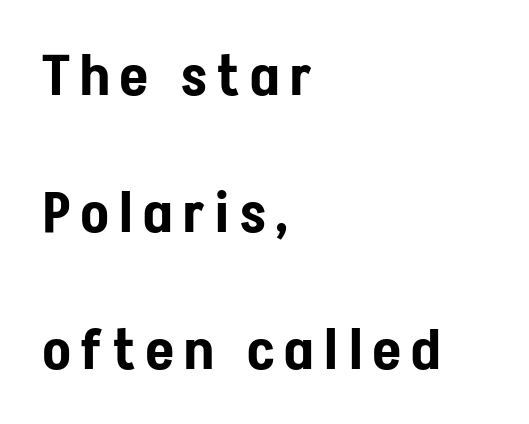
The face used here is proportionally spaced, like ordinary book or web type. A typesetter would mark this as roman, not italic. The text was rendered using a sans face with plain stroke endings. The specimen omits any rule beneath the text block's lines.
